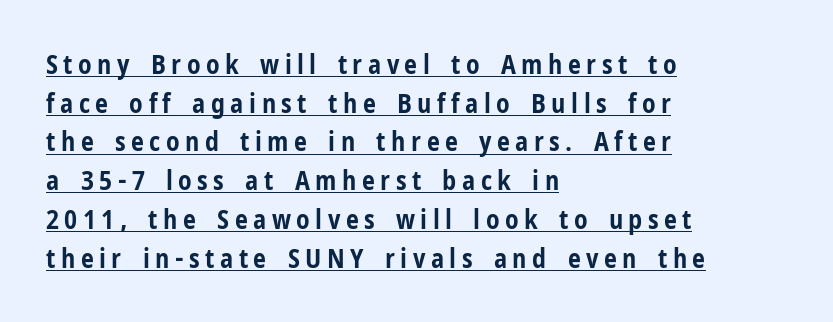
{"italic": "no", "bold": "yes", "underline": "yes", "align": "left", "line_spacing": "normal", "line_spacing_ratio": 1.49, "letter_spacing": "wide", "letter_spacing_em": 0.21, "glyph_px": 26}
